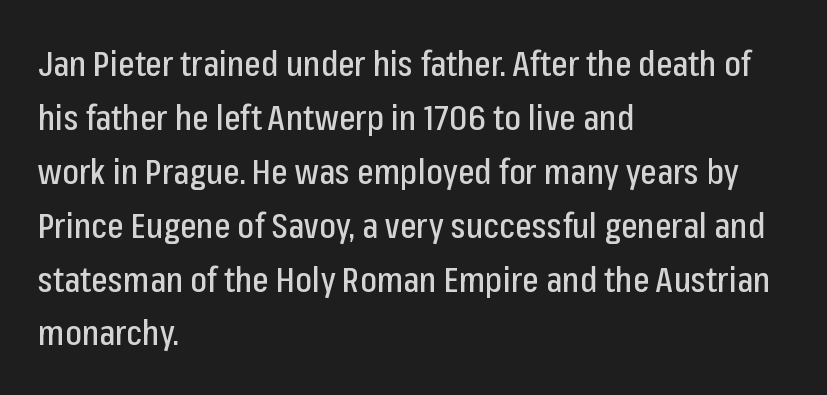
The passage shown stacks its lines at a standard gap. A typesetter would call this zero additional tracking. Does the lettering tilt? It doesn't — this is upright. Casual observation: everything's shoved over to the left. Check where the strokes stop: nothing finishes them off — pure sans.
